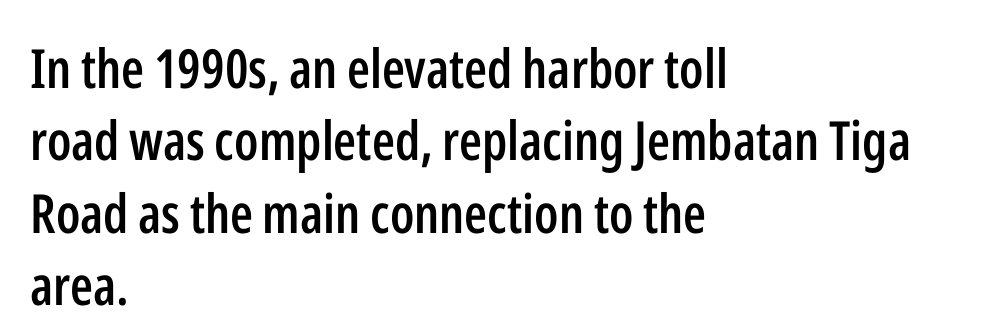
Q: Is the text bold? A: Semi-bold.
Q: Is the text italic (slanted)? A: No, it is upright.
Q: Is the typeface a serif or a sans-serif typeface? A: Sans-serif.
Q: Is the text underlined? A: No.
Q: How is the paragraph aligned? A: Left-aligned.
Q: Is the spacing between letters normal or unusually wide? A: Normal.
Q: Is the spacing between lines tight, normal or loose? A: Normal.
Q: Width (condensed, normal, or wide)? A: Condensed.
Q: Stroke contrast? A: Low.
Q: x-height? A: Medium.
Q: Monospaced? A: No.
